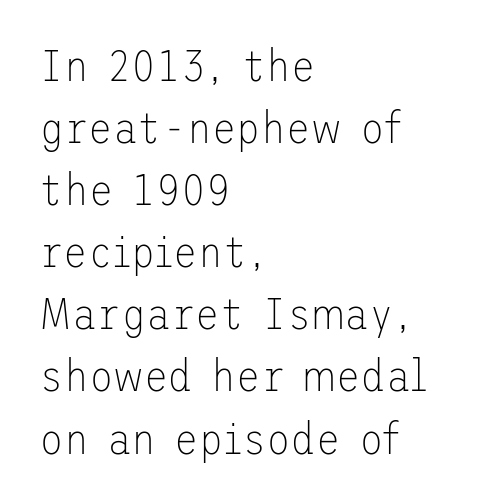
The font's upright variant was chosen for this text. The type is set solid horizontally, with unmodified tracking. The letterforms sit at book weight or below. Vertical spacing — default. Check under the words: just untouched page.
